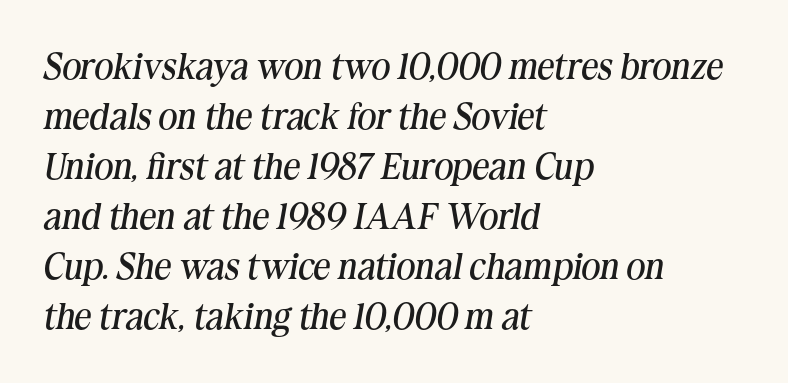
Q: Is the text bold? A: No.
Q: Is the text italic (slanted)? A: Yes, it leans right by about 10 degrees.
Q: Is the typeface a serif or a sans-serif typeface? A: Serif.
Q: Is the text underlined? A: No.
Q: How is the paragraph aligned? A: Left-aligned.
Q: Is the spacing between letters normal or unusually wide? A: Normal.
Q: Is the spacing between lines tight, normal or loose? A: Normal.
Q: Width (condensed, normal, or wide)? A: Normal.
Q: Stroke contrast? A: Medium.
Q: x-height? A: Medium.
Q: Monospaced? A: No.
